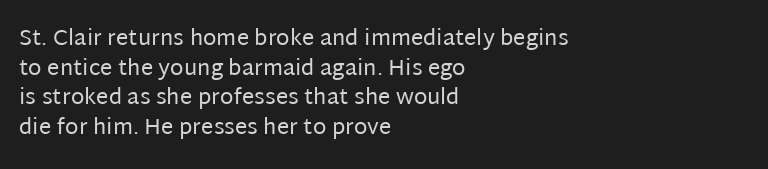
{"italic": "no", "bold": "no", "underline": "no", "align": "left", "line_spacing": "normal", "line_spacing_ratio": 1.35, "letter_spacing": "normal", "letter_spacing_em": 0.0, "glyph_px": 22}
